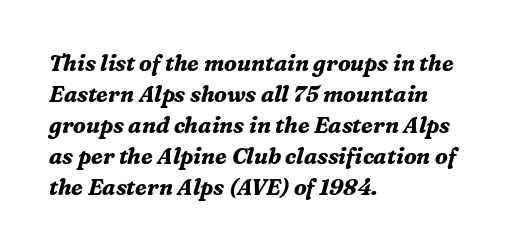
Q: Is the text bold? A: Yes.
Q: Is the text italic (slanted)? A: Yes, it leans right by about 16 degrees.
Q: Is the text underlined? A: No.
Q: How is the paragraph aligned? A: Left-aligned.
Q: Is the spacing between letters normal or unusually wide? A: Normal.
Q: Is the spacing between lines tight, normal or loose? A: Normal.
